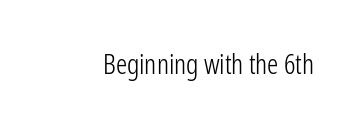
Q: Is the text bold? A: No.
Q: Is the text italic (slanted)? A: No, it is upright.
Q: Is the typeface a serif or a sans-serif typeface? A: Sans-serif.
Q: Is the text underlined? A: No.
Q: Is the spacing between letters normal or unusually wide? A: Normal.
Q: Width (condensed, normal, or wide)? A: Condensed.
Q: Stroke contrast? A: Low.
Q: x-height? A: Medium.
Q: Monospaced? A: No.
